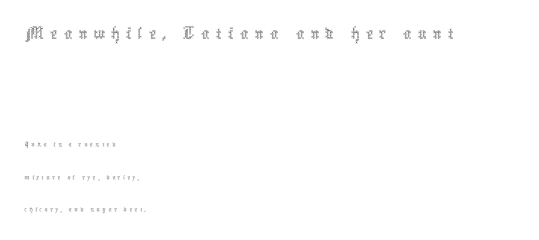
Q: Is the text bold? A: No.
Q: Is the text italic (slanted)? A: No, it is upright.
Q: Is the text underlined? A: No.
Q: How is the paragraph aligned? A: Left-aligned.
Q: Is the spacing between lines tight, normal or loose? A: Loose.
Q: Which block of text is set in a larger size, the first (top) or the second (bottom)? A: The first (top) one.
Q: Width (condensed, normal, or wide)? A: Condensed.
Q: x-height? A: Medium.
Q: Monospaced? A: No.
